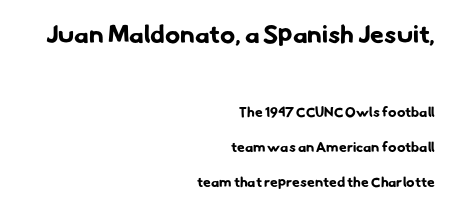
{"bold": "yes", "underline": "no", "align": "right", "line_spacing": "loose", "line_spacing_ratio": 2.49, "letter_spacing": "normal", "letter_spacing_em": 0.0, "larger_block": "first", "size_ratio": 1.79, "glyph_px": 25}
